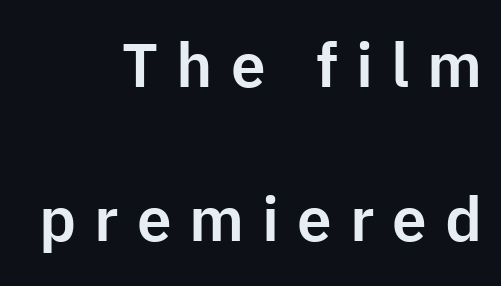
Q: Is the text italic (slanted)? A: No, it is upright.
Q: Is the typeface a serif or a sans-serif typeface? A: Sans-serif.
Q: Is the text underlined? A: No.
Q: How is the paragraph aligned? A: Right-aligned.
Q: Is the spacing between letters normal or unusually wide? A: Unusually wide.
Q: Is the spacing between lines tight, normal or loose? A: Loose.
Q: Width (condensed, normal, or wide)? A: Normal.
Q: Stroke contrast? A: Low.
Q: x-height? A: Medium.
Q: Monospaced? A: No.
